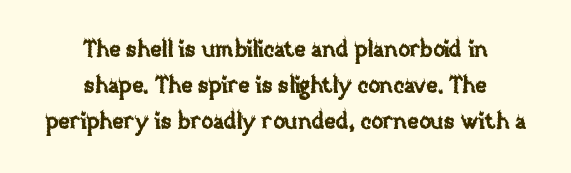
The image shows 22 px text type, upright; set centered, normal line spacing (1.64x), normal letter spacing, not underlined.
